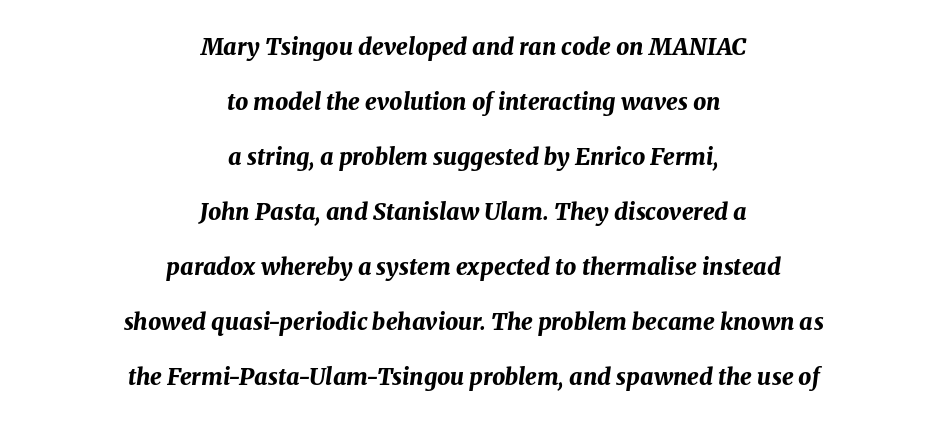
{"italic": "yes", "lean": "right", "slant_degrees": 8, "bold": "yes", "underline": "no", "align": "center", "line_spacing": "loose", "line_spacing_ratio": 2.39, "letter_spacing": "normal", "letter_spacing_em": 0.0, "glyph_px": 23}
